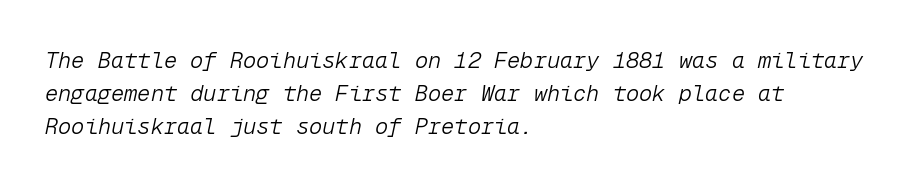
Q: Is the text bold? A: No.
Q: Is the text italic (slanted)? A: Yes, it leans right by about 12 degrees.
Q: Is the text underlined? A: No.
Q: How is the paragraph aligned? A: Left-aligned.
Q: Is the spacing between letters normal or unusually wide? A: Normal.
Q: Is the spacing between lines tight, normal or loose? A: Normal.
